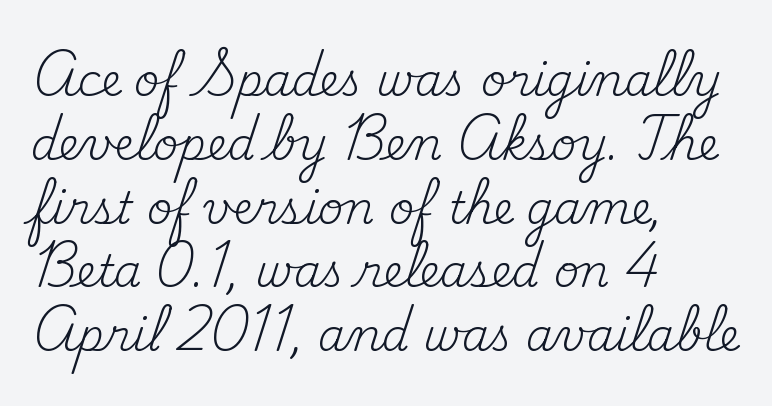
Tracking here is standard; glyphs follow each other at the usual distance. The zone under the glyphs is completely vacant. Is this a fixed-width face? No — the glyphs have proportional, varying widths. A serif font was chosen for this passage. Vertical spacing — default. The weight would be labelled regular, book, light, or lighter still.
